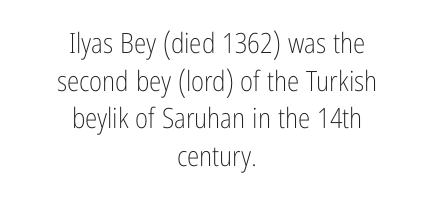
{"serif": "no", "italic": "no", "bold": "no", "weight": "light", "width": "condensed", "stroke_contrast": "low", "x_height": "medium", "monospaced": "no", "underline": "no", "align": "center", "line_spacing": "normal", "line_spacing_ratio": 1.34, "letter_spacing": "normal", "letter_spacing_em": 0.0, "glyph_px": 28}
